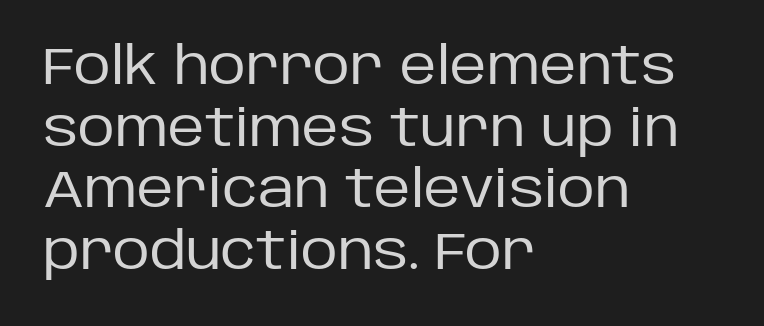
Q: Is the text bold? A: No.
Q: Is the text italic (slanted)? A: No, it is upright.
Q: Is the typeface a serif or a sans-serif typeface? A: Sans-serif.
Q: Is the text underlined? A: No.
Q: How is the paragraph aligned? A: Left-aligned.
Q: Is the spacing between letters normal or unusually wide? A: Normal.
Q: Width (condensed, normal, or wide)? A: Normal.
Q: Stroke contrast? A: Low.
Q: x-height? A: Large.
Q: Monospaced? A: No.
